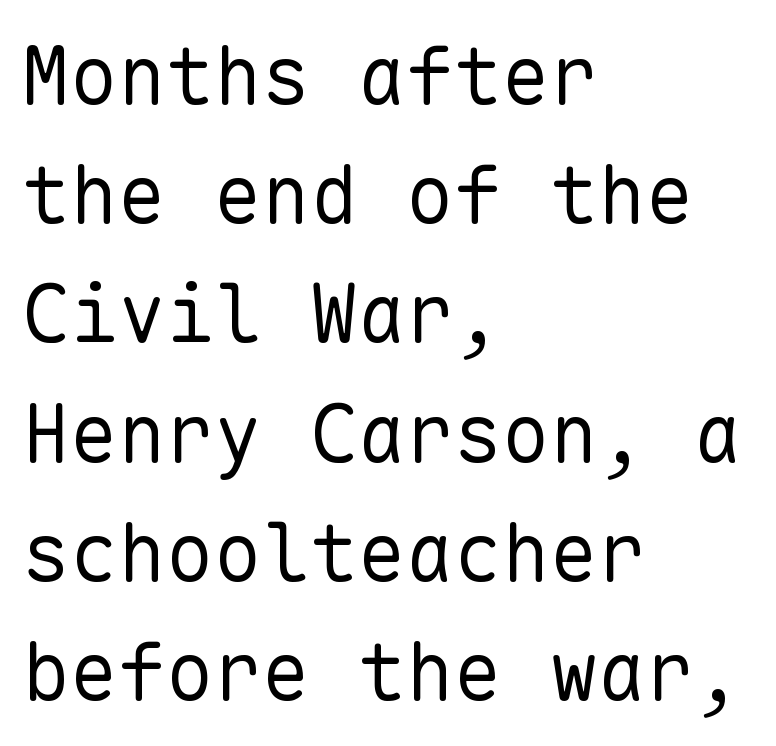
Q: Is the text bold? A: No.
Q: Is the text italic (slanted)? A: No, it is upright.
Q: Is the typeface a serif or a sans-serif typeface? A: Sans-serif.
Q: Is the text underlined? A: No.
Q: How is the paragraph aligned? A: Left-aligned.
Q: Is the spacing between letters normal or unusually wide? A: Normal.
Q: Is the spacing between lines tight, normal or loose? A: Normal.
Q: Width (condensed, normal, or wide)? A: Normal.
Q: Stroke contrast? A: Low.
Q: x-height? A: Medium.
Q: Monospaced? A: Yes.
